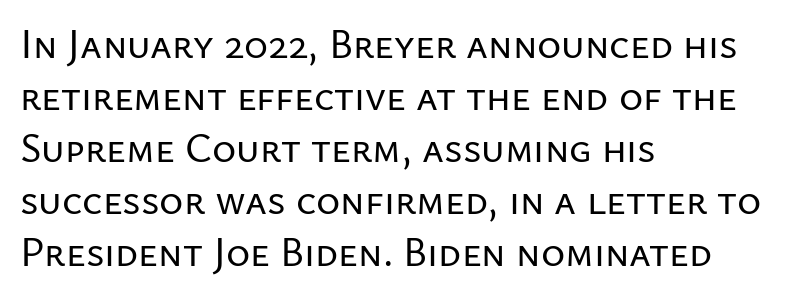
Q: Is the text italic (slanted)? A: No, it is upright.
Q: Is the typeface a serif or a sans-serif typeface? A: Sans-serif.
Q: Is the text underlined? A: No.
Q: How is the paragraph aligned? A: Left-aligned.
Q: Is the spacing between letters normal or unusually wide? A: Normal.
Q: Is the spacing between lines tight, normal or loose? A: Normal.
Q: Width (condensed, normal, or wide)? A: Normal.
Q: Stroke contrast? A: Low.
Q: x-height? A: Medium.
Q: Monospaced? A: No.
